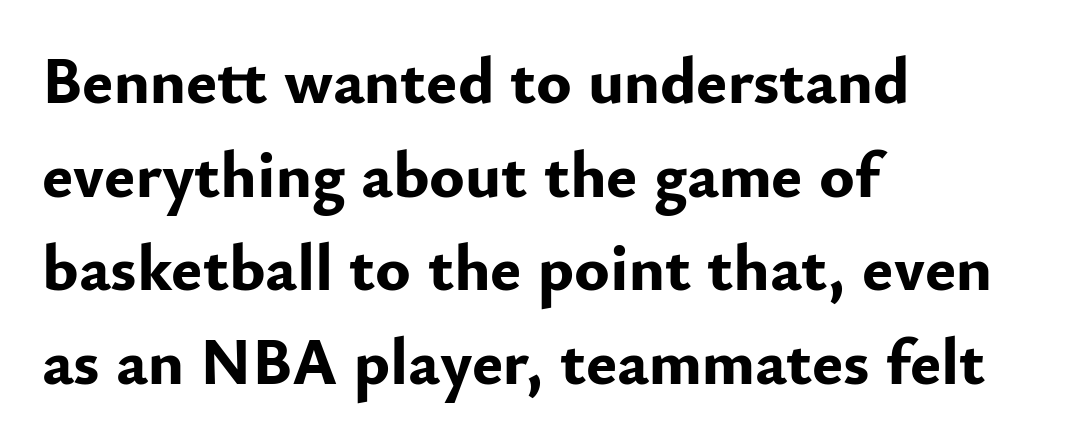
{"serif": "no", "italic": "no", "bold": "yes", "weight": "bold", "width": "normal", "stroke_contrast": "low", "x_height": "small", "monospaced": "no", "underline": "no", "align": "left", "line_spacing": "normal", "line_spacing_ratio": 1.42, "letter_spacing": "normal", "letter_spacing_em": 0.0, "glyph_px": 66}
